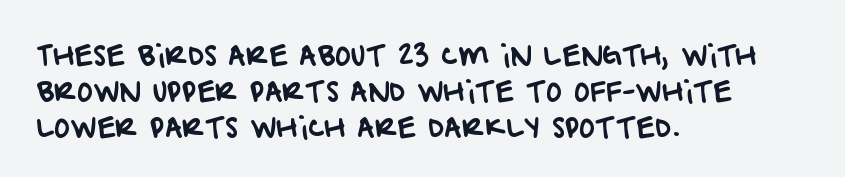
Nobody touched the tracking dial on this one. Which margin do the lines hug? The left one — the right edge is uneven. The passage shown is not underscored anywhere. Compared with typical paragraphs, the rows here are spaced about the same.
